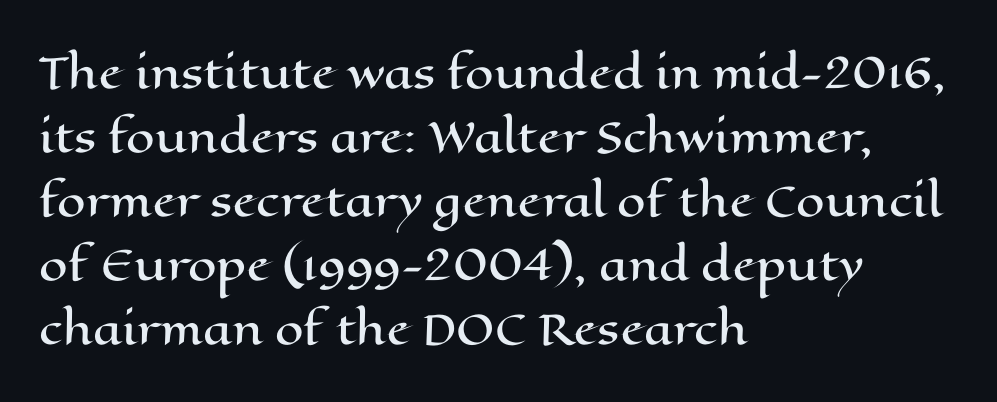
Q: Is the text italic (slanted)? A: No, it is upright.
Q: Is the text underlined? A: No.
Q: How is the paragraph aligned? A: Left-aligned.
Q: Is the spacing between letters normal or unusually wide? A: Normal.
Q: Is the spacing between lines tight, normal or loose? A: Normal.
Q: Width (condensed, normal, or wide)? A: Wide.
Q: Stroke contrast? A: High.
Q: x-height? A: Medium.
Q: Monospaced? A: No.
